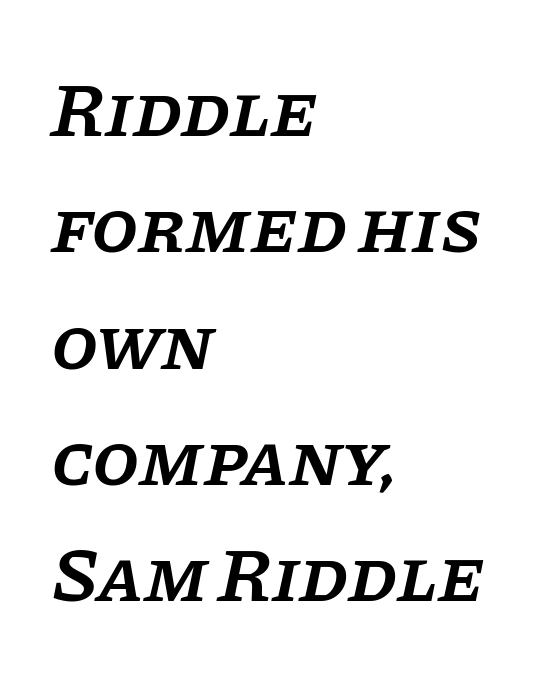
Q: Is the text bold? A: Semi-bold.
Q: Is the text italic (slanted)? A: Yes, it leans right by about 11 degrees.
Q: Is the typeface a serif or a sans-serif typeface? A: Serif.
Q: Is the text underlined? A: No.
Q: How is the paragraph aligned? A: Left-aligned.
Q: Is the spacing between letters normal or unusually wide? A: Normal.
Q: Is the spacing between lines tight, normal or loose? A: Normal.
Q: Width (condensed, normal, or wide)? A: Normal.
Q: Stroke contrast? A: Low.
Q: x-height? A: Large.
Q: Monospaced? A: No.
